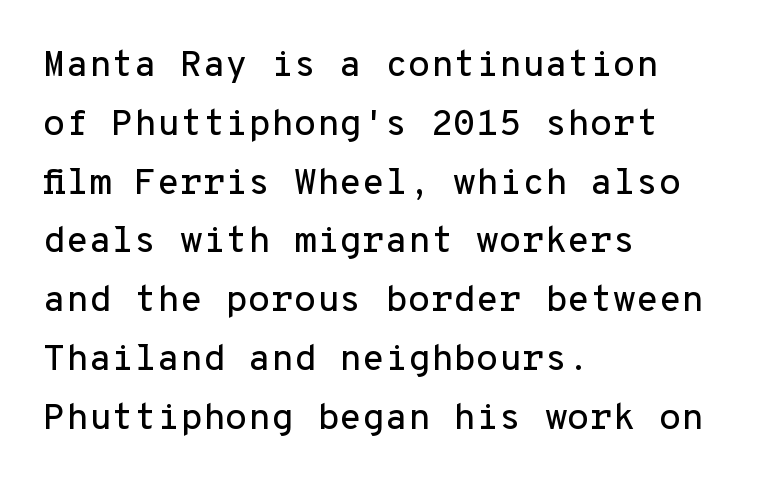
{"serif": "no", "italic": "no", "width": "normal", "stroke_contrast": "low", "x_height": "medium", "monospaced": "yes", "underline": "no", "align": "left", "line_spacing": "normal", "line_spacing_ratio": 1.59, "letter_spacing": "normal", "letter_spacing_em": 0.0, "glyph_px": 37}
